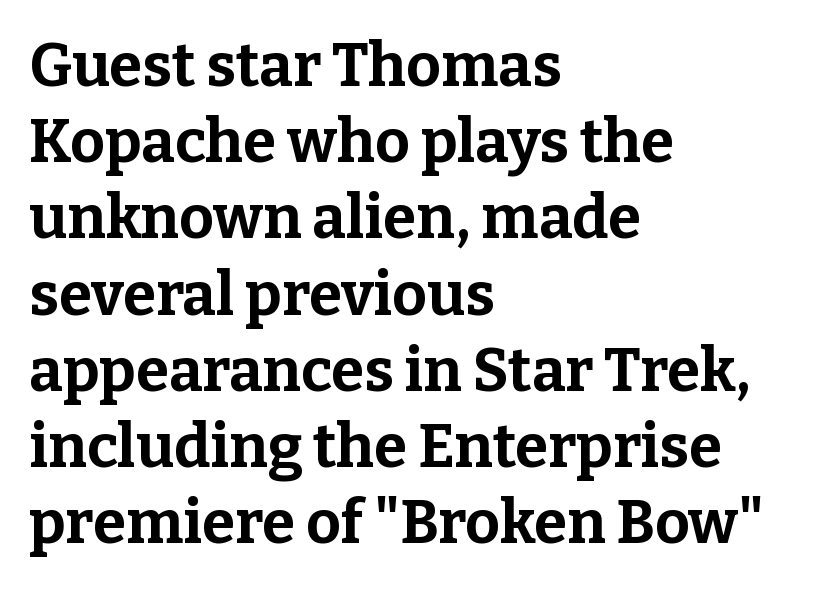
{"serif": "yes", "italic": "no", "bold": "yes", "weight": "bold", "width": "normal", "stroke_contrast": "low", "x_height": "medium", "monospaced": "no", "underline": "no", "align": "left", "line_spacing": "normal", "line_spacing_ratio": 1.27, "letter_spacing": "normal", "letter_spacing_em": 0.0, "glyph_px": 60}
